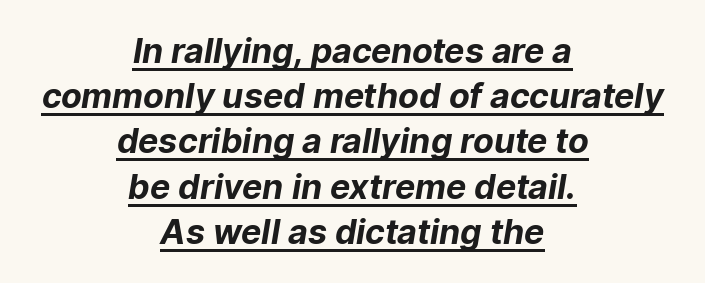
The image shows 34 px bold sans-serif type; set centered, normal line spacing (1.33x), normal letter spacing, underlined; low stroke contrast and a medium x-height.
